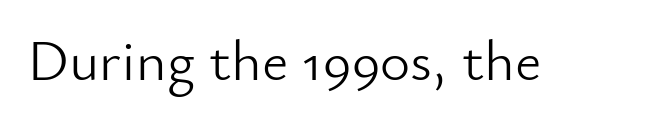
Q: Is the text bold? A: No.
Q: Is the text italic (slanted)? A: No, it is upright.
Q: Is the typeface a serif or a sans-serif typeface? A: Sans-serif.
Q: Is the text underlined? A: No.
Q: Is the spacing between letters normal or unusually wide? A: Normal.
Q: Width (condensed, normal, or wide)? A: Normal.
Q: Stroke contrast? A: Low.
Q: x-height? A: Small.
Q: Monospaced? A: No.
